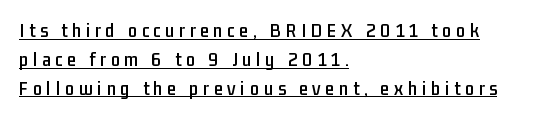
{"italic": "no", "underline": "yes", "align": "left", "line_spacing": "normal", "line_spacing_ratio": 1.44, "letter_spacing": "wide", "letter_spacing_em": 0.24, "glyph_px": 20}
